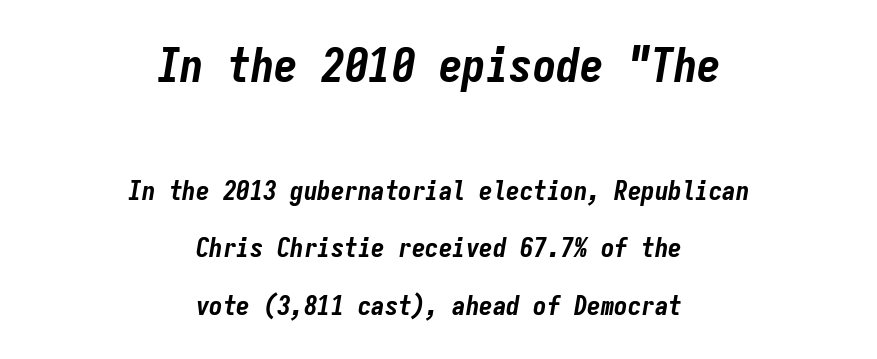
{"italic": "yes", "lean": "right", "slant_degrees": 9, "bold": "yes", "weight": "bold", "width": "condensed", "stroke_contrast": "low", "x_height": "medium", "monospaced": "yes", "underline": "no", "align": "center", "line_spacing": "loose", "line_spacing_ratio": 2.12, "letter_spacing": "normal", "letter_spacing_em": 0.0, "larger_block": "first", "size_ratio": 1.74, "glyph_px": 47}
